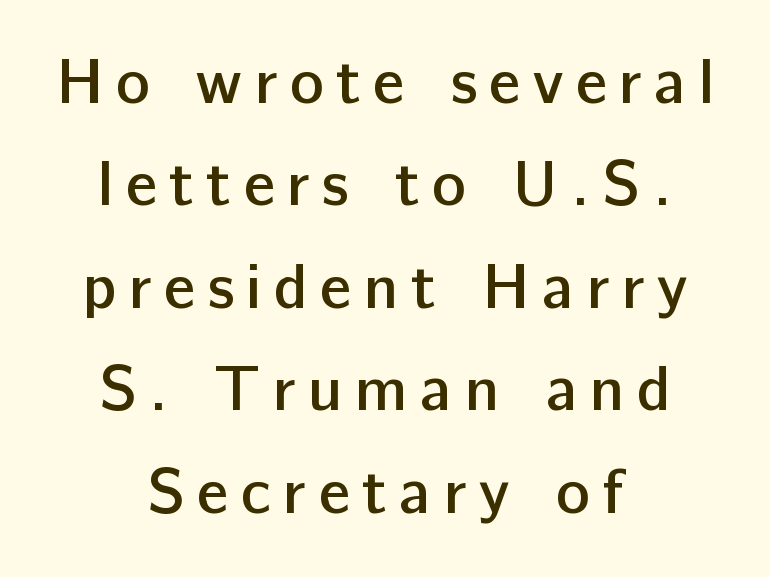
{"serif": "no", "italic": "no", "bold": "semi", "weight": "semibold", "width": "normal", "stroke_contrast": "low", "x_height": "medium", "monospaced": "no", "underline": "no", "align": "center", "line_spacing": "normal", "line_spacing_ratio": 1.6, "glyph_px": 64}
